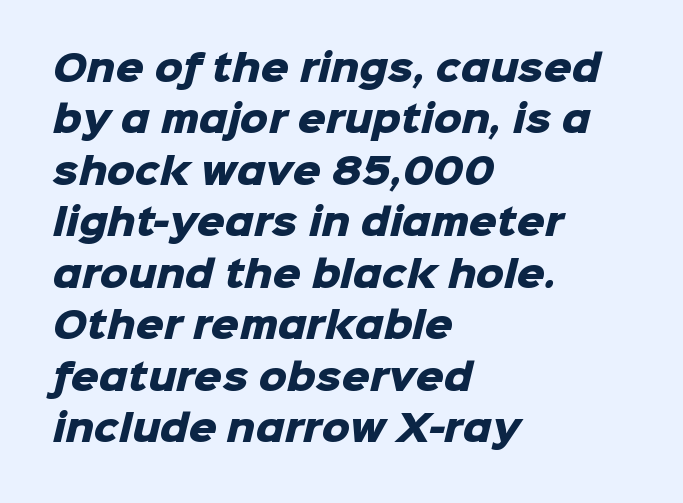
Q: Is the text bold? A: Yes.
Q: Is the typeface a serif or a sans-serif typeface? A: Sans-serif.
Q: Is the text underlined? A: No.
Q: How is the paragraph aligned? A: Left-aligned.
Q: Is the spacing between letters normal or unusually wide? A: Normal.
Q: Is the spacing between lines tight, normal or loose? A: Normal.
Q: Width (condensed, normal, or wide)? A: Normal.
Q: Stroke contrast? A: Low.
Q: x-height? A: Medium.
Q: Monospaced? A: No.
